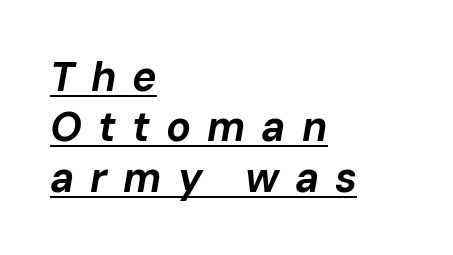
{"italic": "yes", "lean": "right", "slant_degrees": 10, "bold": "yes", "weight": "bold", "width": "normal", "stroke_contrast": "low", "x_height": "medium", "monospaced": "no", "underline": "yes", "align": "left", "line_spacing_ratio": 1.23, "letter_spacing": "wide", "letter_spacing_em": 0.39, "glyph_px": 41}
